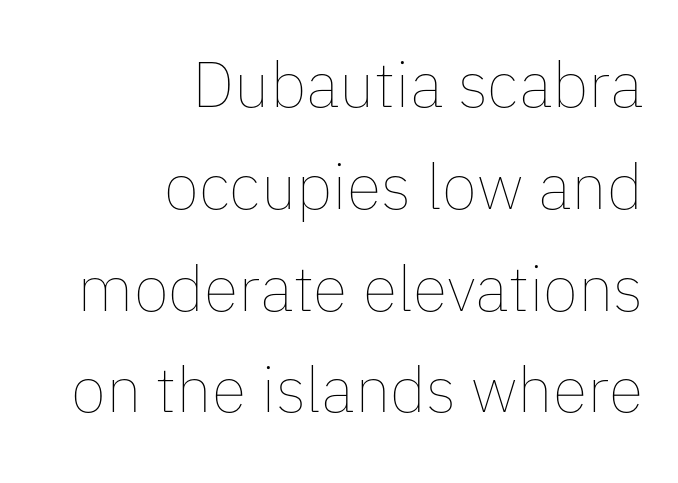
The image shows 64 px thin type, upright; set right-aligned, normal line spacing (1.59x), normal letter spacing, not underlined; low stroke contrast and a medium x-height.
